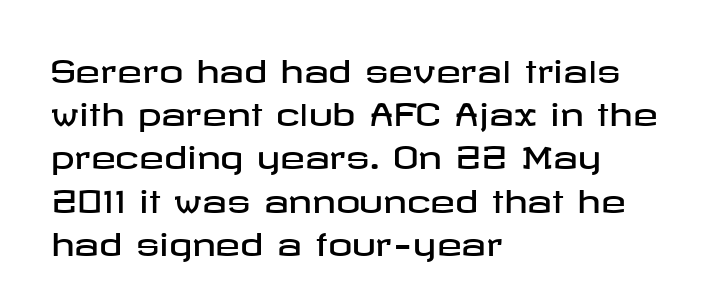
Q: Is the text italic (slanted)? A: No, it is upright.
Q: Is the typeface a serif or a sans-serif typeface? A: Sans-serif.
Q: Is the text underlined? A: No.
Q: How is the paragraph aligned? A: Left-aligned.
Q: Is the spacing between letters normal or unusually wide? A: Normal.
Q: Is the spacing between lines tight, normal or loose? A: Normal.
Q: Width (condensed, normal, or wide)? A: Wide.
Q: Stroke contrast? A: Low.
Q: x-height? A: Medium.
